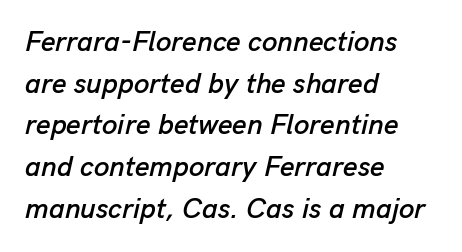
{"italic": "yes", "lean": "right", "slant_degrees": 13, "width": "normal", "stroke_contrast": "low", "x_height": "medium", "monospaced": "no", "underline": "no", "align": "left", "line_spacing": "normal", "line_spacing_ratio": 1.49, "letter_spacing": "normal", "letter_spacing_em": 0.0, "glyph_px": 28}
